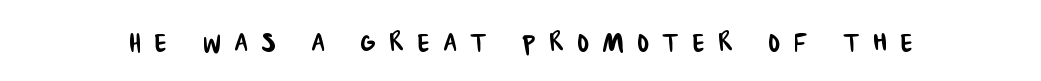
{"serif": "no", "width": "condensed", "stroke_contrast": "low", "x_height": "large", "monospaced": "no", "underline": "no", "letter_spacing": "wide", "letter_spacing_em": 0.39, "glyph_px": 35}
